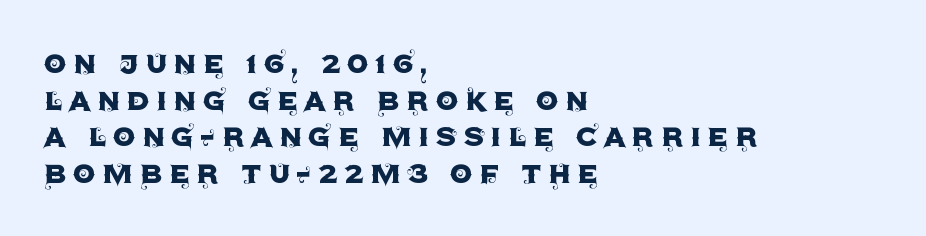
Is there any slant? The stems are plumb. Looks like regular typesetting: each glyph gets only the width it needs. Each letter's strokes conclude bluntly, with no projecting serifs. The typesetter chose a ragged-right arrangement here. The designer dialed line spacing down below the default.
